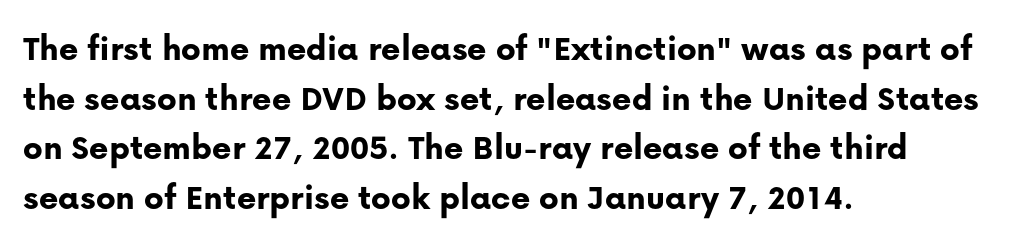
{"serif": "no", "italic": "no", "bold": "yes", "weight": "bold", "width": "normal", "stroke_contrast": "low", "x_height": "medium", "monospaced": "no", "underline": "no", "align": "left", "line_spacing": "normal", "line_spacing_ratio": 1.34, "letter_spacing": "normal", "letter_spacing_em": 0.0, "glyph_px": 37}
